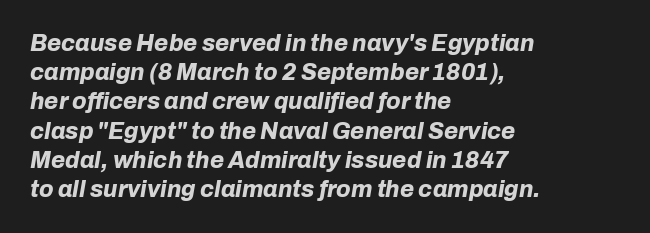
An italicized treatment has been applied to the whole sample. The letters are bold, with thick, heavy strokes. The foot of each line stays bare and open. Interline gaps are of average width in this sample. Here the glyphs are tracked normally, forming tight word shapes.
